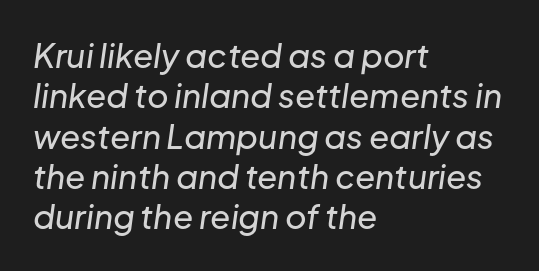
Q: Is the text italic (slanted)? A: Yes, it leans right by about 8 degrees.
Q: Is the text underlined? A: No.
Q: How is the paragraph aligned? A: Left-aligned.
Q: Is the spacing between letters normal or unusually wide? A: Normal.
Q: Width (condensed, normal, or wide)? A: Normal.
Q: Stroke contrast? A: Low.
Q: x-height? A: Medium.
Q: Monospaced? A: No.
